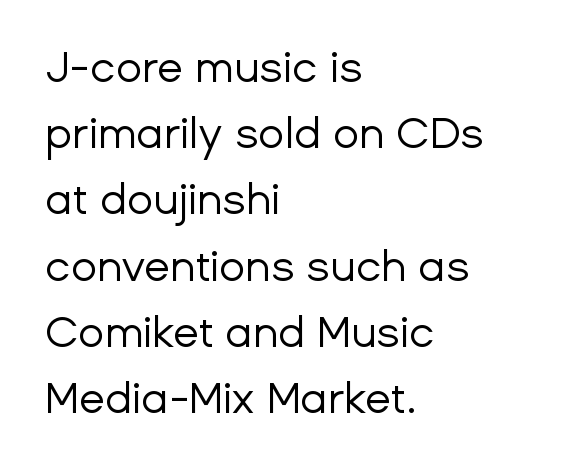
{"serif": "no", "italic": "no", "bold": "no", "weight": "regular", "width": "normal", "stroke_contrast": "low", "x_height": "medium", "monospaced": "no", "underline": "no", "align": "left", "line_spacing": "normal", "line_spacing_ratio": 1.54, "letter_spacing": "normal", "letter_spacing_em": 0.0, "glyph_px": 43}
